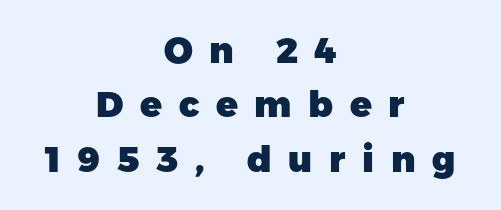
Q: Is the text bold? A: Yes.
Q: Is the text italic (slanted)? A: No, it is upright.
Q: Is the typeface a serif or a sans-serif typeface? A: Sans-serif.
Q: Is the text underlined? A: No.
Q: How is the paragraph aligned? A: Centered.
Q: Is the spacing between letters normal or unusually wide? A: Unusually wide.
Q: Is the spacing between lines tight, normal or loose? A: Normal.
Q: Width (condensed, normal, or wide)? A: Normal.
Q: Stroke contrast? A: Low.
Q: x-height? A: Medium.
Q: Monospaced? A: No.
